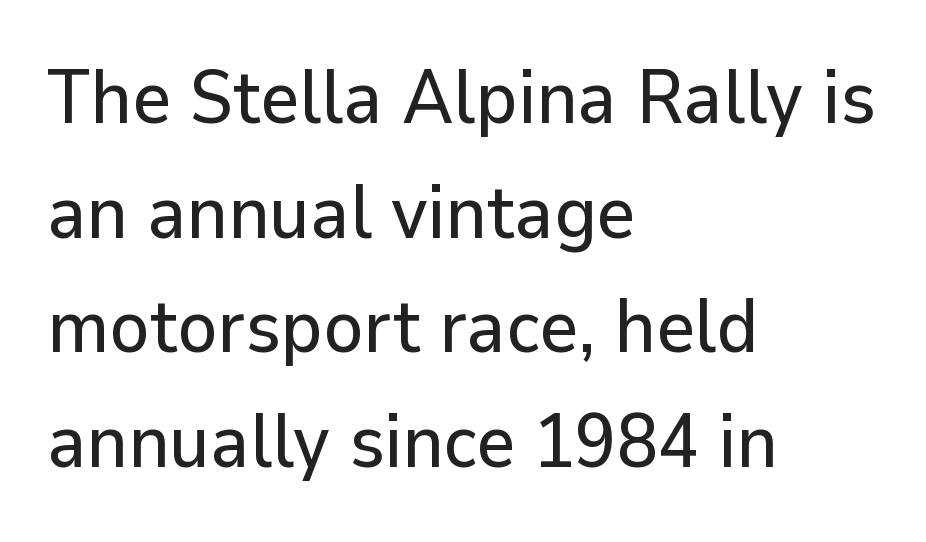
{"serif": "no", "italic": "no", "width": "normal", "stroke_contrast": "low", "x_height": "medium", "monospaced": "no", "underline": "no", "align": "left", "line_spacing": "normal", "line_spacing_ratio": 1.53, "letter_spacing": "normal", "letter_spacing_em": 0.0, "glyph_px": 75}
